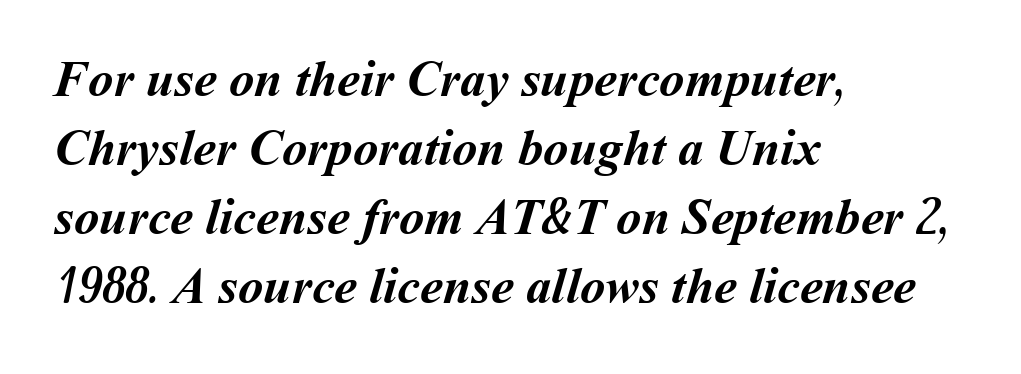
Q: Is the text bold? A: Yes.
Q: Is the text underlined? A: No.
Q: How is the paragraph aligned? A: Left-aligned.
Q: Is the spacing between letters normal or unusually wide? A: Normal.
Q: Is the spacing between lines tight, normal or loose? A: Normal.
Q: Width (condensed, normal, or wide)? A: Normal.
Q: Stroke contrast? A: Medium.
Q: x-height? A: Medium.
Q: Monospaced? A: No.
